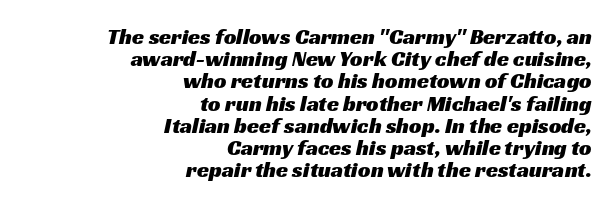
The image shows 22 px text type; set right-aligned, tight line spacing (1.01x), normal letter spacing, not underlined.
